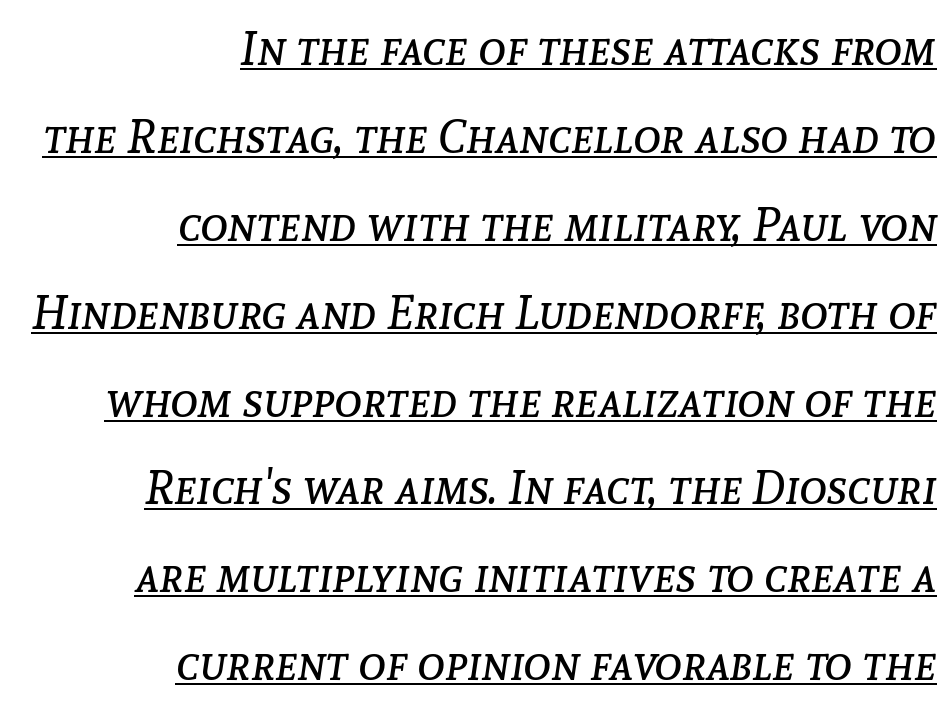
The glyphs look as if they've been sheared to an angle. Compared with a flush-left layout, this one pins lines to the opposite, right side. Tracking here is standard; glyphs follow each other at the usual distance. Does a line run under the words? Yes, clearly. Stems here are at most as thick as an everyday book face. The rendering uses natural spacing where letterforms have individual widths.
